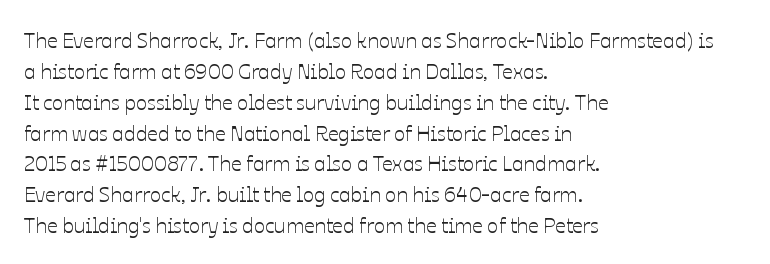
Q: Is the text italic (slanted)? A: No, it is upright.
Q: Is the text underlined? A: No.
Q: How is the paragraph aligned? A: Left-aligned.
Q: Is the spacing between letters normal or unusually wide? A: Normal.
Q: Is the spacing between lines tight, normal or loose? A: Normal.
